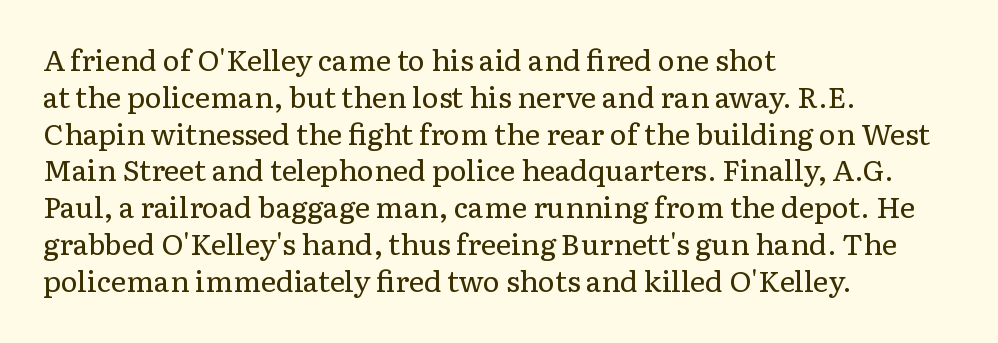
{"serif": "yes", "italic": "no", "bold": "no", "weight": "regular", "width": "normal", "stroke_contrast": "low", "x_height": "medium", "monospaced": "no", "underline": "no", "align": "left", "line_spacing": "normal", "line_spacing_ratio": 1.27, "letter_spacing": "normal", "letter_spacing_em": 0.0, "glyph_px": 29}
